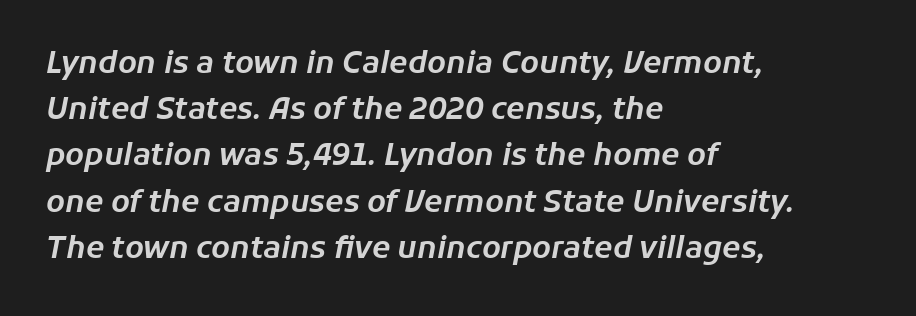
A typesetter would call this leading conventional body-copy spacing. Horizontally, the lines are justified to the leading edge only. The letters sit at their default tracking, neither squeezed nor spread. Spacing verdict: proportional, widths tailored to each character.
